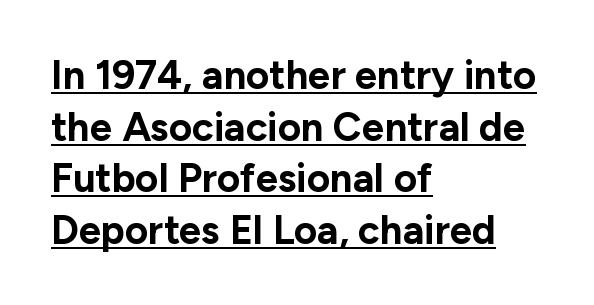
The rendering uses natural spacing where letterforms have individual widths. You can tell from the bare stems that sans-serif type was used. A typesetter would mark this as roman, not italic. Strong, thick strokes mark this as bold type. Students, observe: this is what conventionally led text looks like. The paragraph has a hard left edge and a soft right edge.
